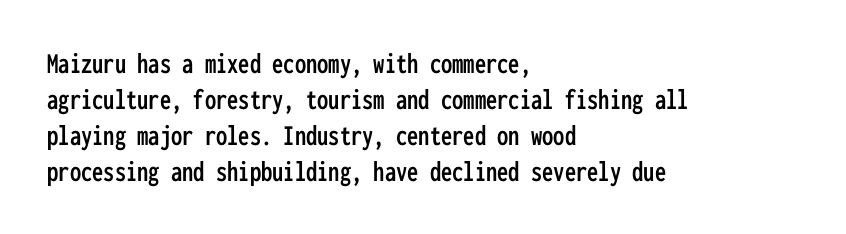
{"serif": "no", "italic": "no", "width": "condensed", "stroke_contrast": "low", "x_height": "medium", "monospaced": "yes", "underline": "no", "align": "left", "line_spacing_ratio": 1.2, "letter_spacing": "normal", "letter_spacing_em": 0.0, "glyph_px": 30}
